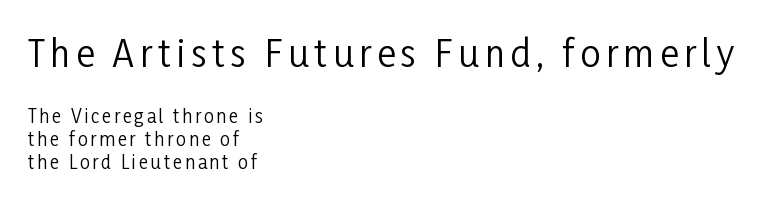
Each letter keeps its own natural width here, so spacing adapts to shape. A quiet, ordinary-to-light weight characterises the typeface. Lines of text with bare space underneath. Is the block centered? No — it sits flush against the left margin.
